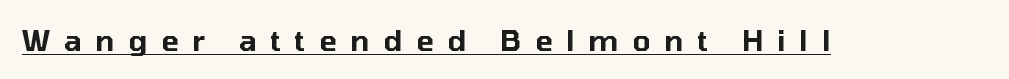
{"serif": "no", "italic": "no", "width": "normal", "stroke_contrast": "low", "x_height": "medium", "monospaced": "no", "underline": "yes", "letter_spacing": "wide", "letter_spacing_em": 0.47, "glyph_px": 29}
